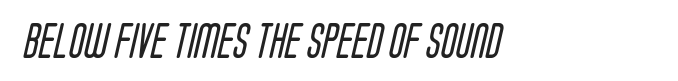
{"serif": "no", "bold": "no", "weight": "regular", "width": "condensed", "stroke_contrast": "low", "x_height": "large", "monospaced": "no", "underline": "no", "letter_spacing": "normal", "letter_spacing_em": 0.0, "glyph_px": 35}
